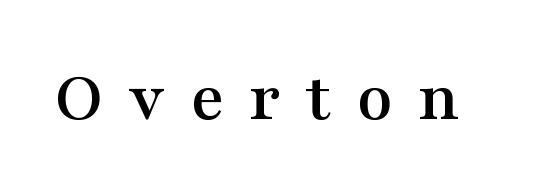
Nope, not italic — everything's standing straight. This rendering widens character spacing well past its baseline value. Spacing verdict: proportional, widths tailored to each character. This sample uses a serif face. Check the space under the baseline: it is left empty.
